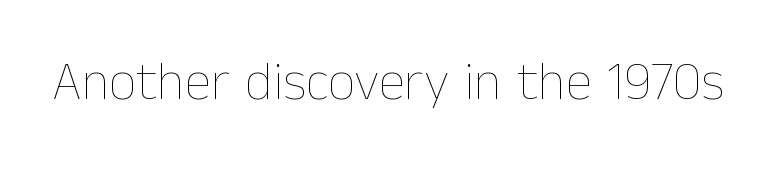
{"italic": "no", "bold": "no", "weight": "thin", "width": "normal", "stroke_contrast": "low", "x_height": "medium", "monospaced": "no", "underline": "no", "letter_spacing": "normal", "letter_spacing_em": 0.0, "glyph_px": 54}
